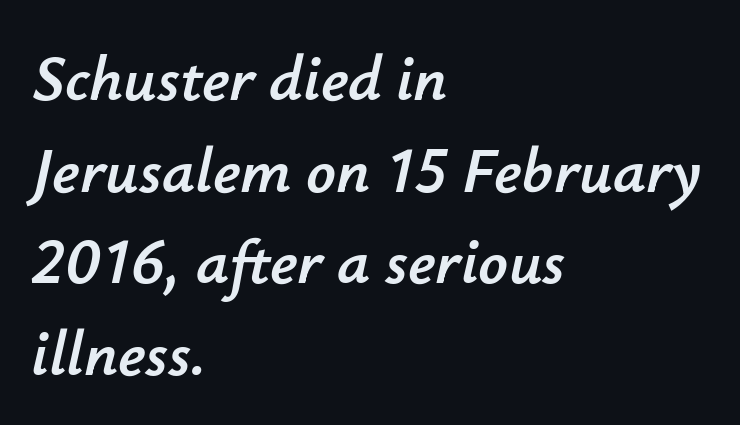
Q: Is the text italic (slanted)? A: Yes, it leans right by about 12 degrees.
Q: Is the text underlined? A: No.
Q: How is the paragraph aligned? A: Left-aligned.
Q: Is the spacing between letters normal or unusually wide? A: Normal.
Q: Is the spacing between lines tight, normal or loose? A: Normal.
Q: Width (condensed, normal, or wide)? A: Normal.
Q: Stroke contrast? A: Low.
Q: x-height? A: Small.
Q: Monospaced? A: No.
